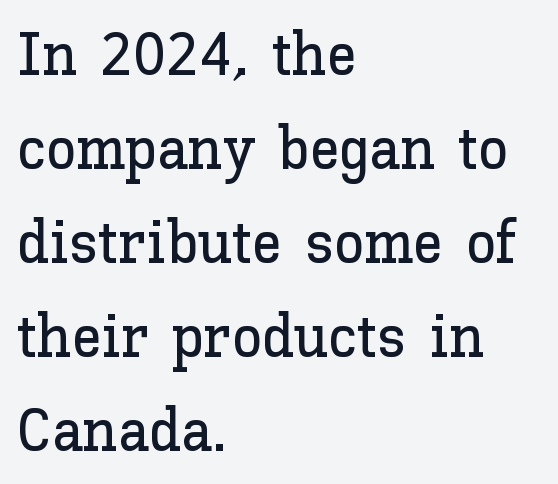
{"italic": "no", "width": "normal", "stroke_contrast": "low", "x_height": "medium", "monospaced": "no", "underline": "no", "align": "left", "line_spacing": "normal", "line_spacing_ratio": 1.54, "letter_spacing": "normal", "letter_spacing_em": 0.0, "glyph_px": 61}
